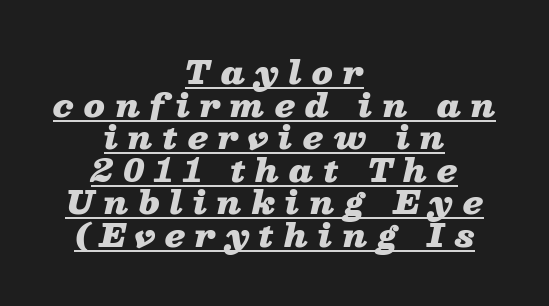
{"italic": "yes", "lean": "right", "slant_degrees": 13, "bold": "yes", "weight": "heavy", "width": "wide", "stroke_contrast": "low", "x_height": "medium", "monospaced": "no", "underline": "yes", "align": "center", "line_spacing": "tight", "line_spacing_ratio": 1.05, "letter_spacing": "wide", "letter_spacing_em": 0.32, "glyph_px": 31}
